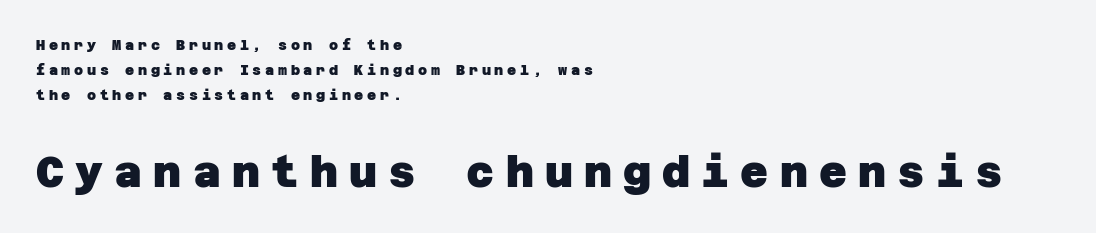
The characters display no serif detailing; their extremities are plain. Honestly, there is no underline to notice here at all. You could only call the tracking loose — the letters float apart. Weight check: bold — yes, fully. Compared with a centered layout, this one pins lines to the left instead.
